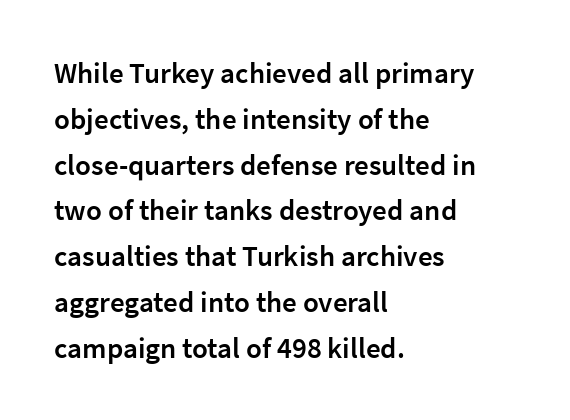
The image shows 29 px semibold sans-serif type, upright; set left-aligned, normal line spacing (1.58x), normal letter spacing, not underlined; low stroke contrast and a medium x-height.
